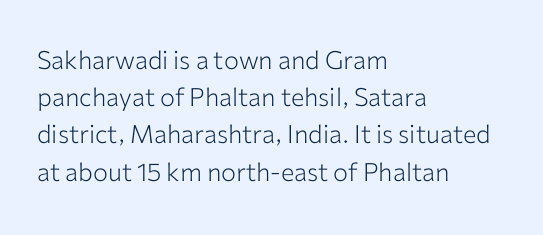
{"italic": "no", "bold": "no", "underline": "no", "align": "left", "line_spacing": "normal", "line_spacing_ratio": 1.49, "letter_spacing": "normal", "letter_spacing_em": 0.0, "glyph_px": 25}
